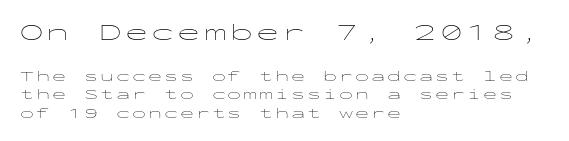
The image shows 23 px text type, upright; set left-aligned, normal line spacing (1.3x), not underlined; the first (top) block is 1.64x larger.
